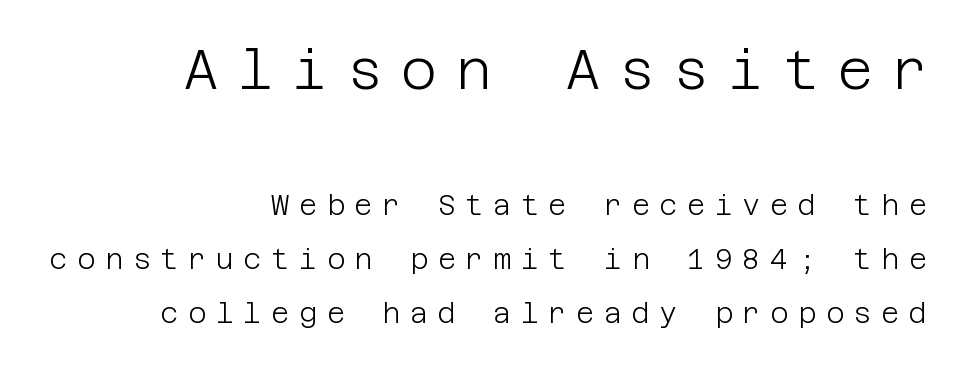
{"serif": "no", "italic": "no", "bold": "no", "weight": "light", "width": "normal", "stroke_contrast": "low", "x_height": "large", "underline": "no", "align": "right", "line_spacing": "loose", "line_spacing_ratio": 1.94, "letter_spacing": "wide", "letter_spacing_em": 0.34, "larger_block": "first", "size_ratio": 1.96, "glyph_px": 55}
